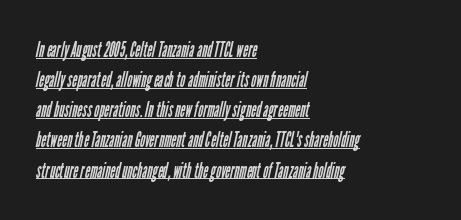
Reading down the column, the eye jumps a familiar distance to each next line. The paragraph shown leans on its left margin. Inter-character spacing is left at the font's built-in metrics. Quick note: underline on. Heft: none added — not bold.
